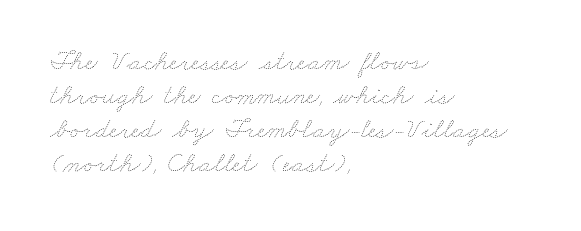
Q: Is the text bold? A: No.
Q: Is the text underlined? A: No.
Q: How is the paragraph aligned? A: Left-aligned.
Q: Is the spacing between letters normal or unusually wide? A: Normal.
Q: Width (condensed, normal, or wide)? A: Wide.
Q: Stroke contrast? A: Low.
Q: x-height? A: Small.
Q: Monospaced? A: No.
